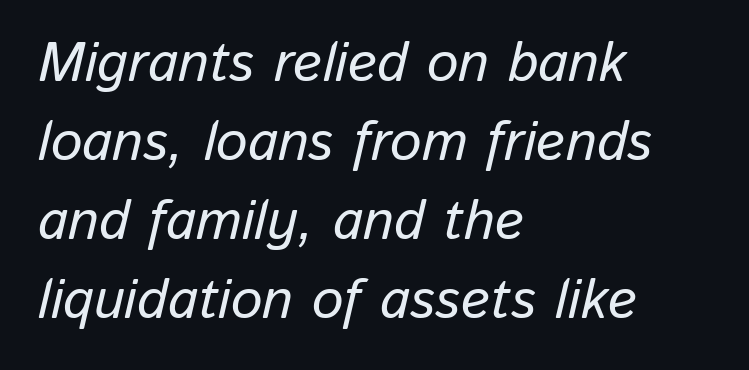
No word sits above an underline. The face used here is rendered with its standard letterfit. Regarding leading, the lines here are spaced in the standard way. The typography opts for an oblique posture over an upright one. Character widths vary here, with narrow letters taking less room than wide ones.
